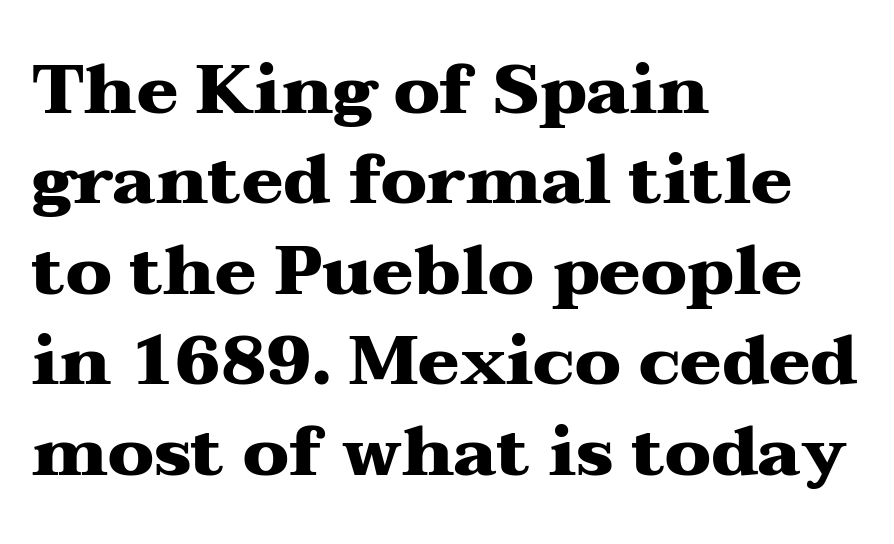
Q: Is the text bold? A: Yes.
Q: Is the text italic (slanted)? A: No, it is upright.
Q: Is the typeface a serif or a sans-serif typeface? A: Serif.
Q: Is the text underlined? A: No.
Q: How is the paragraph aligned? A: Left-aligned.
Q: Is the spacing between letters normal or unusually wide? A: Normal.
Q: Is the spacing between lines tight, normal or loose? A: Normal.
Q: Width (condensed, normal, or wide)? A: Wide.
Q: Stroke contrast? A: Medium.
Q: x-height? A: Medium.
Q: Monospaced? A: No.
